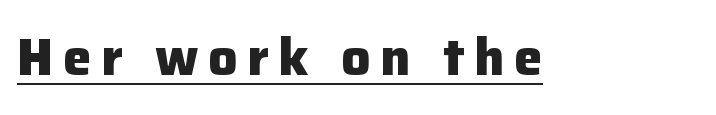
Q: Is the text bold? A: Yes.
Q: Is the text italic (slanted)? A: No, it is upright.
Q: Is the typeface a serif or a sans-serif typeface? A: Sans-serif.
Q: Is the text underlined? A: Yes.
Q: Width (condensed, normal, or wide)? A: Normal.
Q: Stroke contrast? A: Low.
Q: x-height? A: Medium.
Q: Monospaced? A: No.
